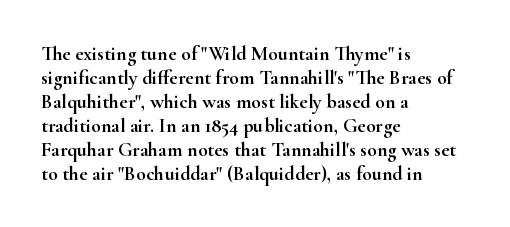
Does the lettering tilt? It doesn't — this is upright. The lines are quadded left. Unmarked baselines from the first word to the last. Characters follow at the spacing the type designer built in.
